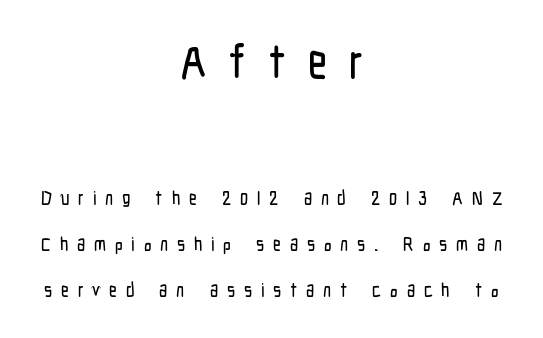
Ordinary non-slanted type is in use. This layout puts the oversized block above and the modest block below. Character widths vary here, with narrow letters taking less room than wide ones. The designer dialed line spacing up above the default. Tracking value appears strongly positive — letters spread wide.
